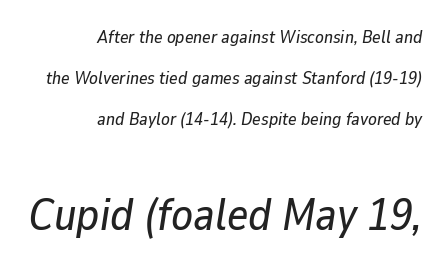
The image shows 45 px text type, italic (leaning right); set right-aligned, loose line spacing (2.29x), normal letter spacing, not underlined; the second (bottom) block is 2.5x larger; low stroke contrast and a medium x-height.
